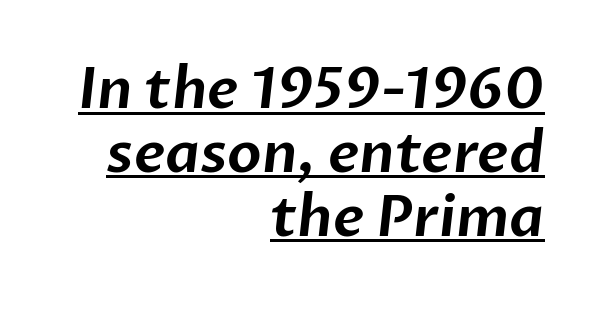
The image shows 56 px sans-serif type; set right-aligned, tight line spacing (1.14x), normal letter spacing, underlined; low stroke contrast and a medium x-height.
